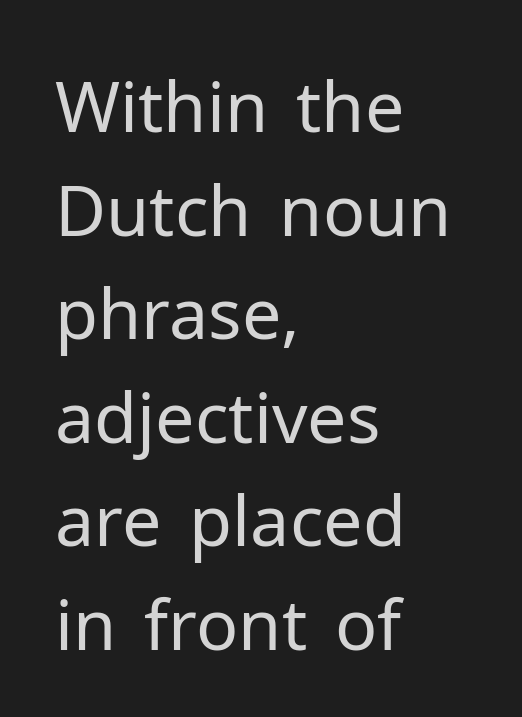
These glyphs show unthickened strokes, regular width or finer. The line-height multiplier appears to be the usual default. Stroke terminals: plain, sans-serif. Varying glyph widths throughout — classic text-font behaviour. The passage is arranged the way most books set body copy — flush left. Quick note: underline off.
